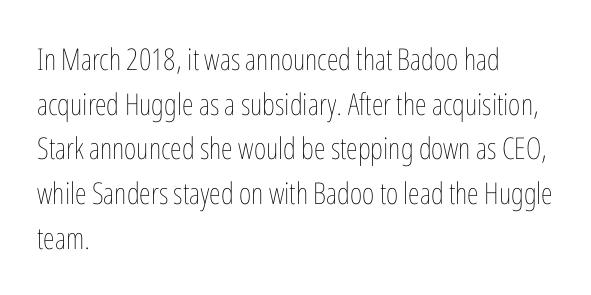
The image shows 30 px thin, condensed type, upright; set left-aligned, normal line spacing (1.49x), normal letter spacing, not underlined; low stroke contrast and a medium x-height.
